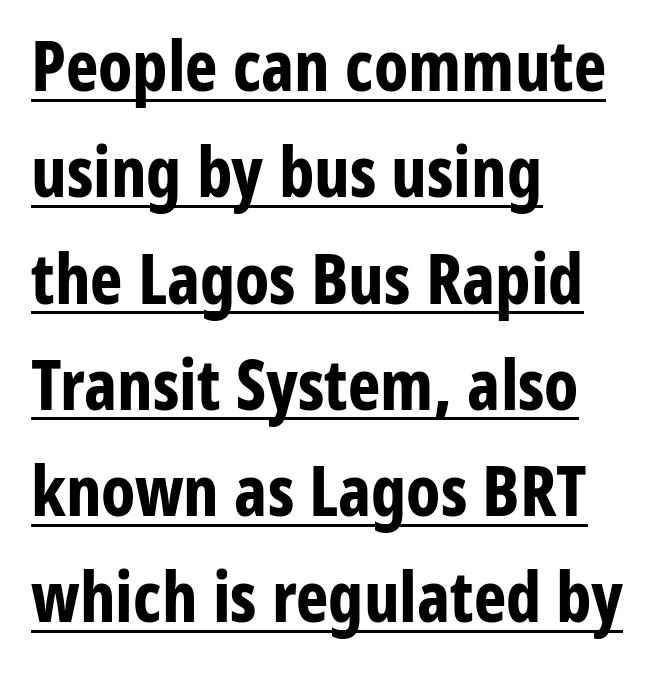
The words here are underlined. To sum up the face: it is a sans, with no serifs. Every letter is thick-stroked: bold, no question. The paragraph shown leans on its left margin. A typesetter would mark this as roman, not italic. Short note: letters normally spaced.
